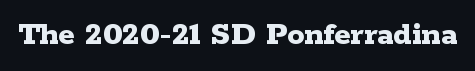
The image shows 34 px bold, wide serif type, upright; set normal letter spacing, not underlined; low stroke contrast and a medium x-height.
